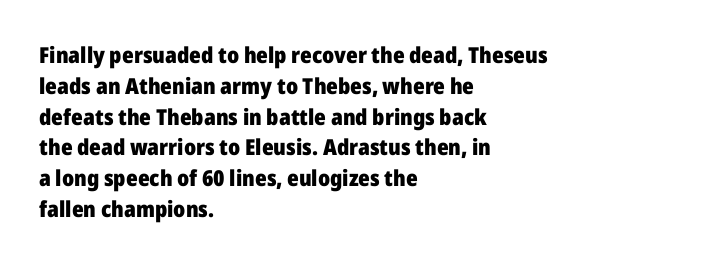
The image shows 22 px bold type, upright; set left-aligned, normal line spacing (1.4x), normal letter spacing, not underlined.
